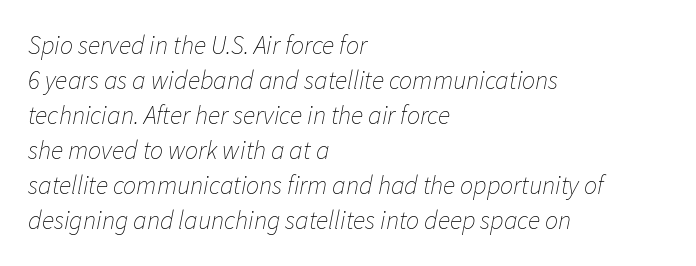
{"italic": "yes", "lean": "right", "slant_degrees": 11, "bold": "no", "underline": "no", "align": "left", "line_spacing": "normal", "line_spacing_ratio": 1.35, "letter_spacing": "normal", "letter_spacing_em": 0.0, "glyph_px": 26}
